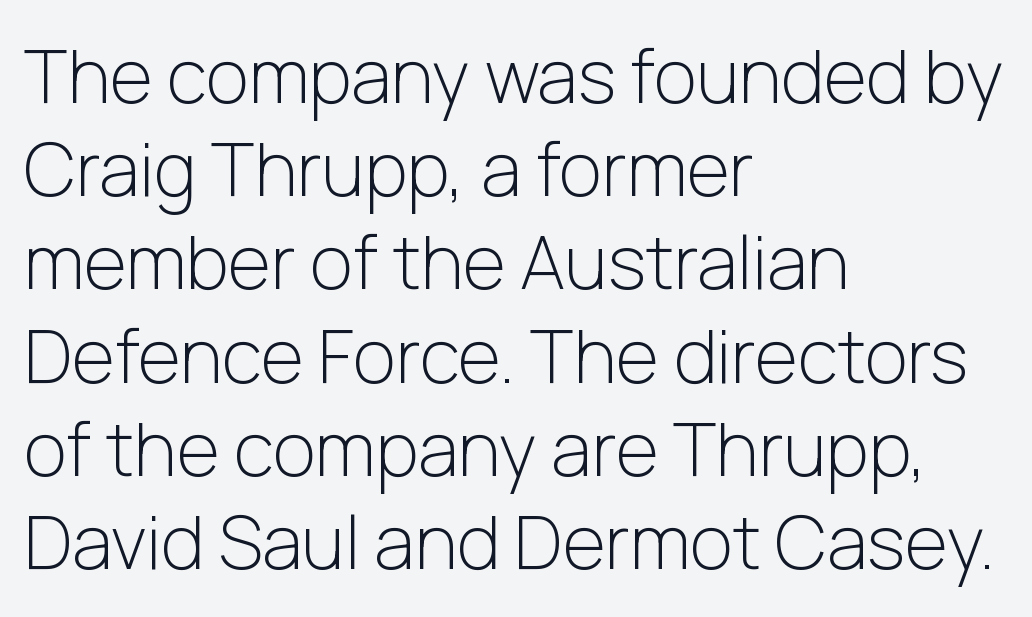
Q: Is the text bold? A: No.
Q: Is the text italic (slanted)? A: No, it is upright.
Q: Is the typeface a serif or a sans-serif typeface? A: Sans-serif.
Q: Is the text underlined? A: No.
Q: How is the paragraph aligned? A: Left-aligned.
Q: Is the spacing between letters normal or unusually wide? A: Normal.
Q: Is the spacing between lines tight, normal or loose? A: Normal.
Q: Width (condensed, normal, or wide)? A: Normal.
Q: Stroke contrast? A: Low.
Q: x-height? A: Medium.
Q: Monospaced? A: No.
